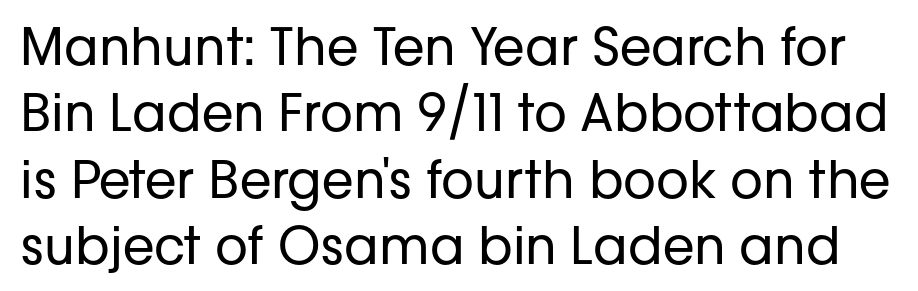
Honestly, the letter spacing is just normal — you wouldn't notice it. Does the lettering tilt? It doesn't — this is upright. A typesetter would call this proportional, since set widths differ per character. This block has exactly the height ordinary leading produces. These glyphs show unthickened strokes, regular width or finer.
